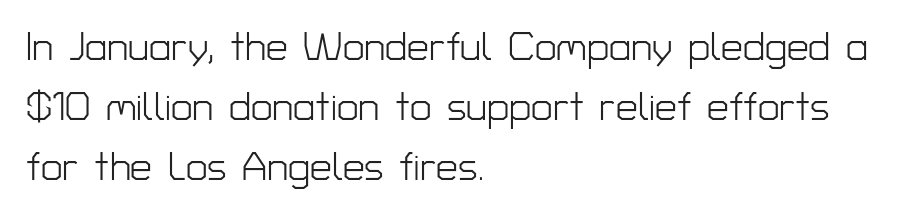
The image shows 39 px light sans-serif type, upright; set left-aligned, normal line spacing (1.54x), normal letter spacing, not underlined; low stroke contrast and a medium x-height.
